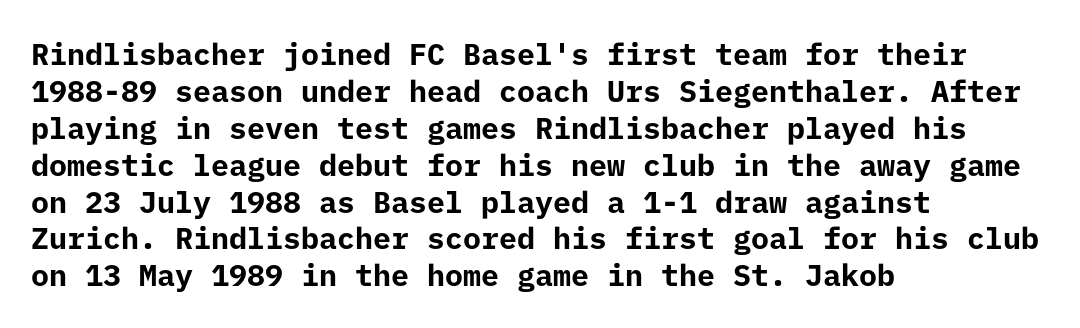
Q: Is the text bold? A: Yes.
Q: Is the text italic (slanted)? A: No, it is upright.
Q: Is the typeface a serif or a sans-serif typeface? A: Sans-serif.
Q: Is the text underlined? A: No.
Q: How is the paragraph aligned? A: Left-aligned.
Q: Is the spacing between letters normal or unusually wide? A: Normal.
Q: Width (condensed, normal, or wide)? A: Normal.
Q: Stroke contrast? A: Low.
Q: x-height? A: Medium.
